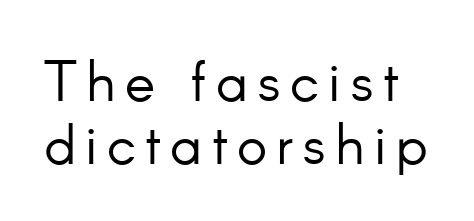
{"serif": "no", "italic": "no", "bold": "no", "weight": "light", "width": "normal", "stroke_contrast": "low", "x_height": "small", "monospaced": "no", "underline": "no", "line_spacing": "tight", "line_spacing_ratio": 1.11, "glyph_px": 57}
